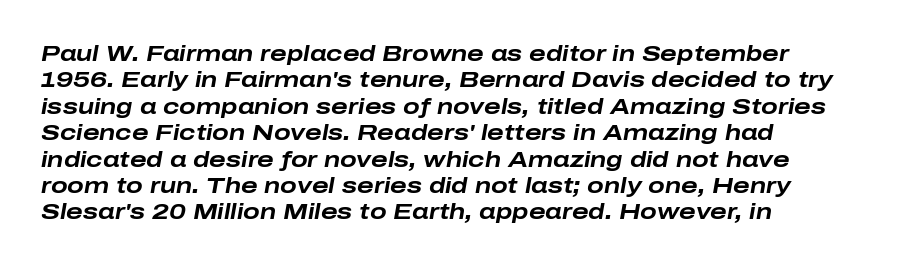
The image shows 22 px bold type, italic (leaning right); set left-aligned, line spacing 1.2x, normal letter spacing, not underlined.
